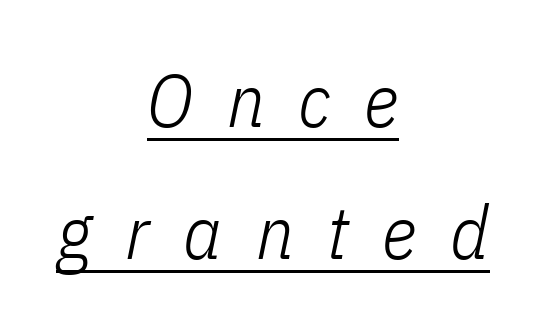
The image shows 75 px light, condensed type, italic (leaning right); set centered, line spacing 1.76x, unusually wide letter spacing (+0.45 em), underlined; low stroke contrast and a medium x-height.
